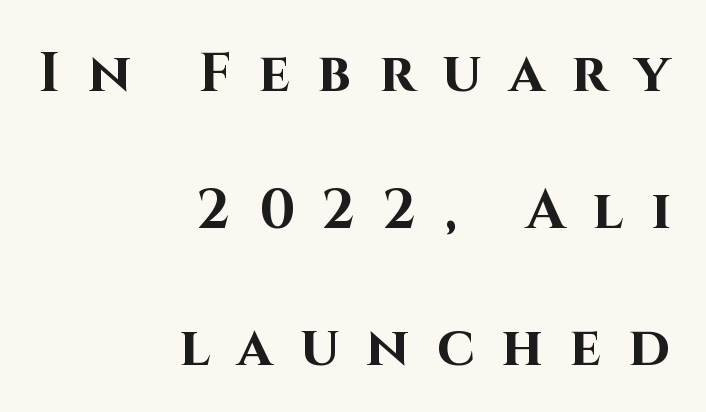
{"serif": "no", "italic": "no", "bold": "yes", "weight": "bold", "width": "normal", "stroke_contrast": "high", "x_height": "large", "monospaced": "no", "underline": "no", "align": "right", "line_spacing": "loose", "line_spacing_ratio": 2.49, "letter_spacing": "wide", "letter_spacing_em": 0.5, "glyph_px": 55}
